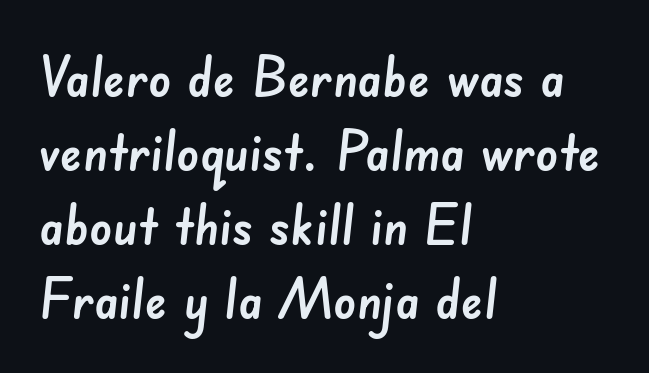
The image shows 56 px sans-serif type; set left-aligned, normal line spacing (1.32x), normal letter spacing, not underlined; low stroke contrast and a small x-height.
